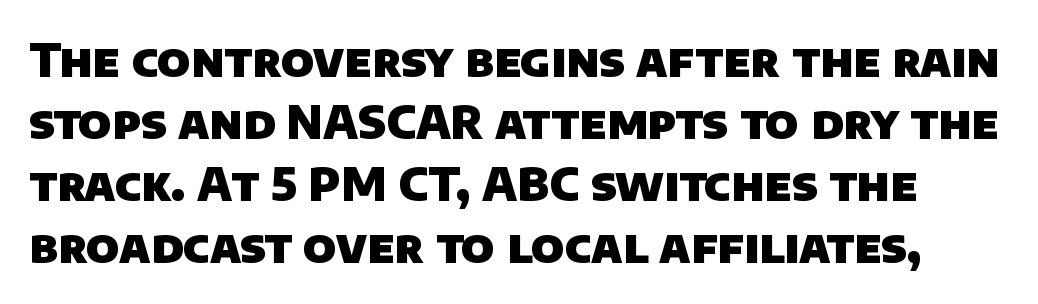
The image shows 46 px heavy sans-serif type; set normal line spacing (1.35x), normal letter spacing, not underlined; low stroke contrast and a large x-height.
